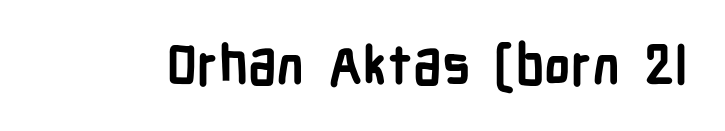
Q: Is the text bold? A: Yes.
Q: Is the text italic (slanted)? A: No, it is upright.
Q: Is the typeface a serif or a sans-serif typeface? A: Sans-serif.
Q: Is the text underlined? A: No.
Q: Is the spacing between letters normal or unusually wide? A: Normal.
Q: Width (condensed, normal, or wide)? A: Condensed.
Q: Stroke contrast? A: Low.
Q: x-height? A: Medium.
Q: Monospaced? A: No.
